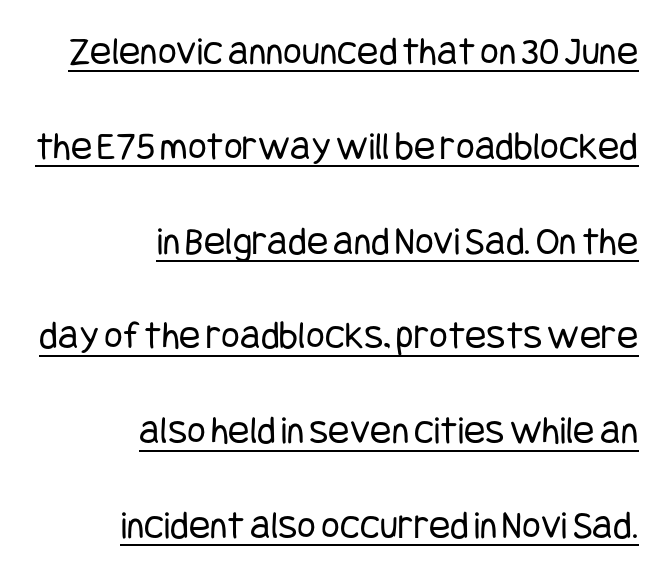
{"serif": "no", "italic": "no", "bold": "no", "weight": "regular", "width": "condensed", "stroke_contrast": "low", "x_height": "large", "underline": "yes", "align": "right", "line_spacing": "loose", "line_spacing_ratio": 2.37, "letter_spacing": "normal", "letter_spacing_em": 0.0, "glyph_px": 40}
